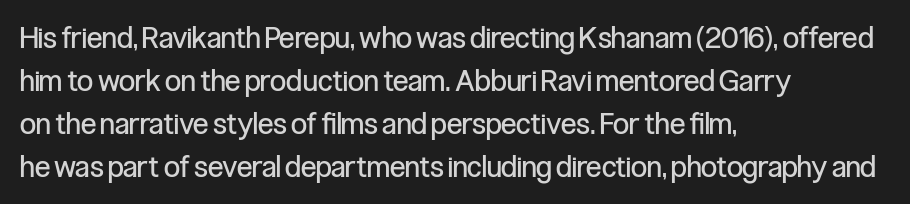
{"serif": "no", "italic": "no", "bold": "no", "weight": "regular", "width": "condensed", "stroke_contrast": "low", "x_height": "medium", "monospaced": "no", "underline": "no", "align": "left", "line_spacing": "normal", "line_spacing_ratio": 1.48, "letter_spacing": "normal", "letter_spacing_em": 0.0, "glyph_px": 29}
